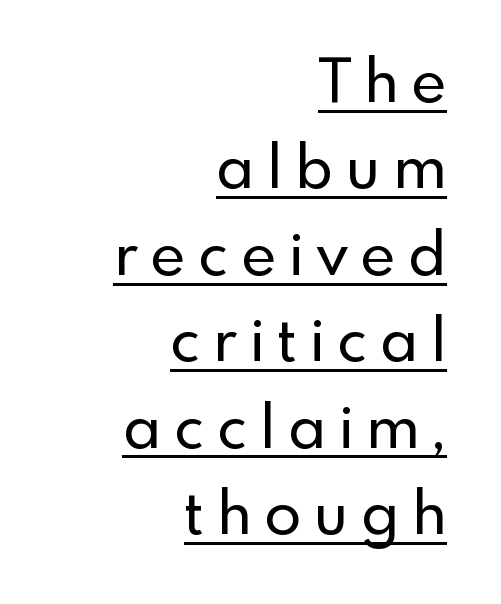
The image shows 60 px sans-serif type, upright; set right-aligned, normal line spacing (1.44x), unusually wide letter spacing (+0.22 em), underlined; a small x-height.
